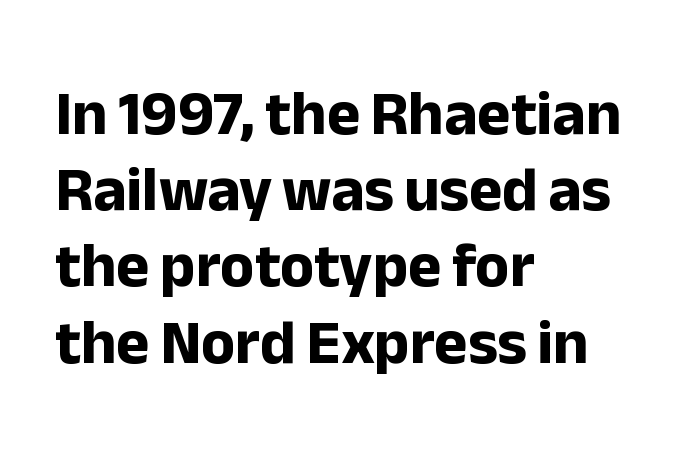
Q: Is the text bold? A: Yes.
Q: Is the text italic (slanted)? A: No, it is upright.
Q: Is the typeface a serif or a sans-serif typeface? A: Sans-serif.
Q: Is the text underlined? A: No.
Q: How is the paragraph aligned? A: Left-aligned.
Q: Is the spacing between letters normal or unusually wide? A: Normal.
Q: Width (condensed, normal, or wide)? A: Normal.
Q: Stroke contrast? A: Low.
Q: x-height? A: Medium.
Q: Monospaced? A: No.
